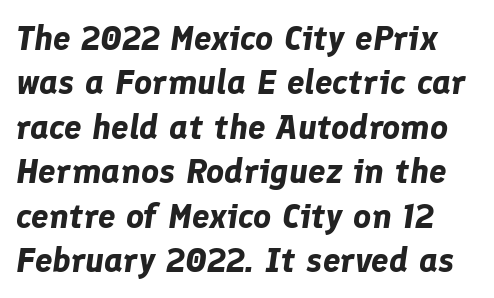
Q: Is the text bold? A: Yes.
Q: Is the text italic (slanted)? A: Yes, it leans right by about 8 degrees.
Q: Is the text underlined? A: No.
Q: Is the spacing between letters normal or unusually wide? A: Normal.
Q: Is the spacing between lines tight, normal or loose? A: Normal.
Q: Width (condensed, normal, or wide)? A: Normal.
Q: Stroke contrast? A: Low.
Q: x-height? A: Medium.
Q: Monospaced? A: No.
